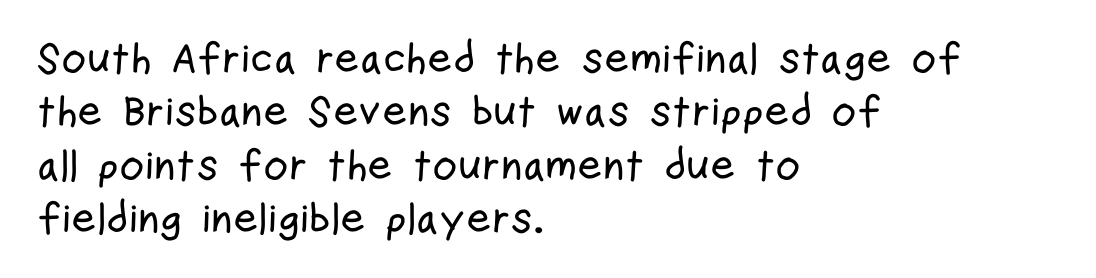
The image shows 43 px condensed sans-serif type, upright; set left-aligned, line spacing 1.24x, normal letter spacing, not underlined; low stroke contrast and a medium x-height.
